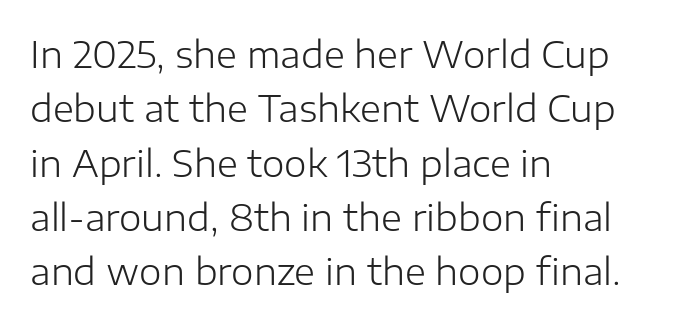
{"serif": "no", "italic": "no", "bold": "no", "weight": "light", "width": "normal", "stroke_contrast": "low", "x_height": "medium", "monospaced": "no", "underline": "no", "align": "left", "line_spacing": "normal", "line_spacing_ratio": 1.51, "letter_spacing": "normal", "letter_spacing_em": 0.0, "glyph_px": 36}
